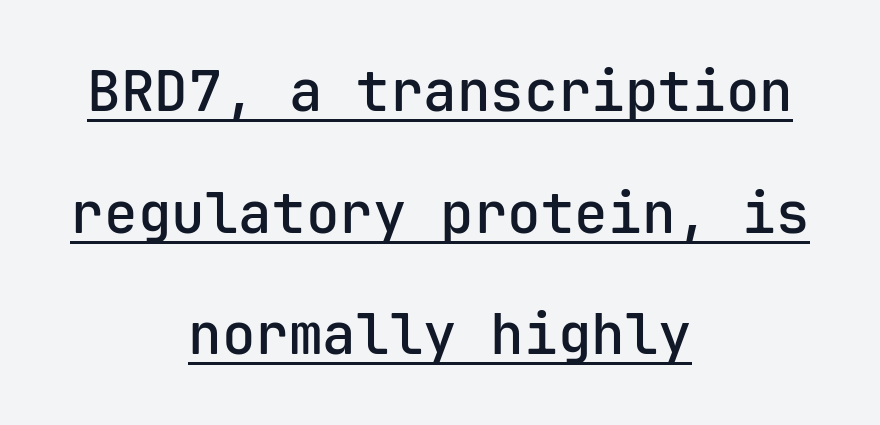
How are the letters spaced? Ordinarily, with no added tracking. Typeset on center — no edge is straight. These characters rest on top of a visible drawn line. The passage shown is typeset with a sans-serif family.
